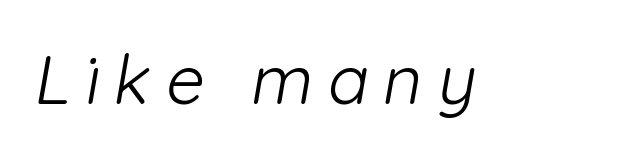
The image shows 68 px light sans-serif type; set unusually wide letter spacing (+0.21 em), not underlined; low stroke contrast and a medium x-height.
